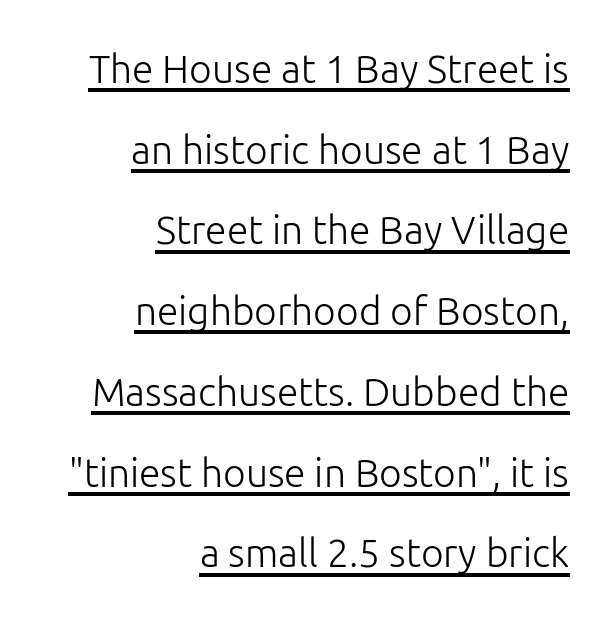
{"serif": "no", "italic": "no", "bold": "no", "weight": "light", "width": "normal", "stroke_contrast": "low", "x_height": "medium", "monospaced": "no", "underline": "yes", "align": "right", "line_spacing": "loose", "line_spacing_ratio": 2.07, "letter_spacing": "normal", "letter_spacing_em": 0.0, "glyph_px": 39}
